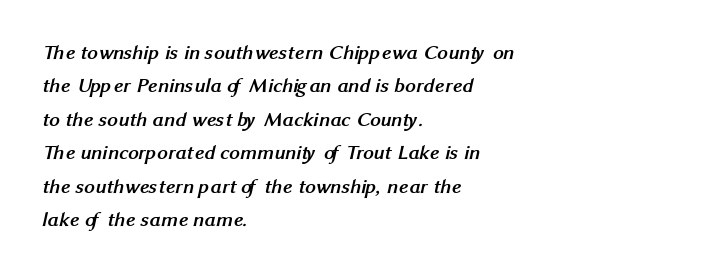
In terms of leading, this rendering sits right in the middle. Check the space under the baseline: it is left empty. What stands out about the letter spacing? Nothing — it is the standard amount. Alignment: flush left. Its strokes are broad and dark, the hallmark of bold type.
